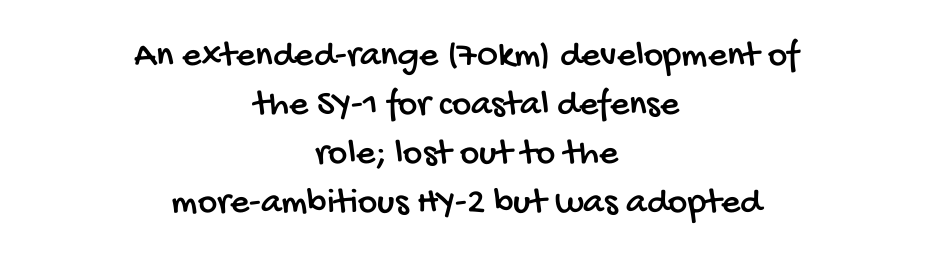
{"serif": "no", "width": "condensed", "stroke_contrast": "low", "x_height": "large", "monospaced": "no", "underline": "no", "align": "center", "line_spacing": "normal", "line_spacing_ratio": 1.32, "letter_spacing": "normal", "letter_spacing_em": 0.0, "glyph_px": 37}
